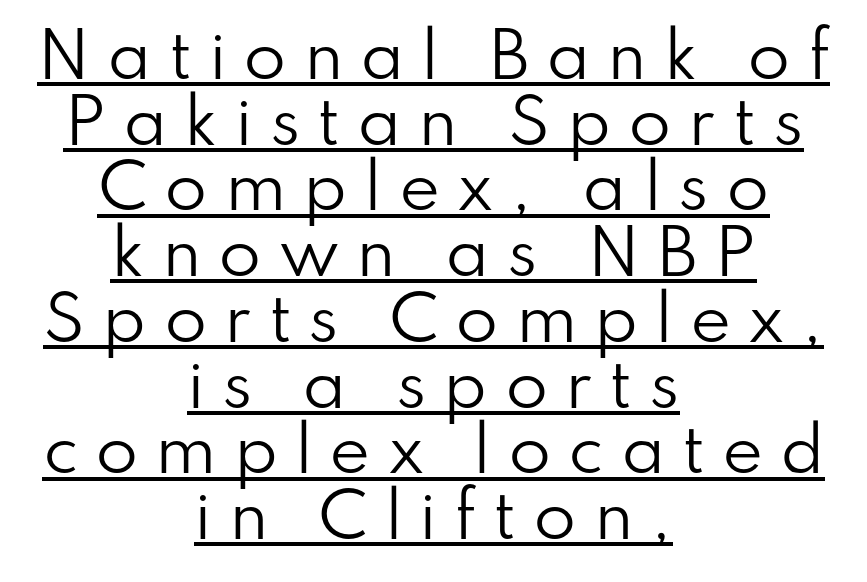
Q: Is the text bold? A: No.
Q: Is the text italic (slanted)? A: No, it is upright.
Q: Is the typeface a serif or a sans-serif typeface? A: Sans-serif.
Q: Is the text underlined? A: Yes.
Q: How is the paragraph aligned? A: Centered.
Q: Is the spacing between letters normal or unusually wide? A: Unusually wide.
Q: Is the spacing between lines tight, normal or loose? A: Tight.
Q: Width (condensed, normal, or wide)? A: Normal.
Q: Stroke contrast? A: Low.
Q: x-height? A: Small.
Q: Monospaced? A: No.
